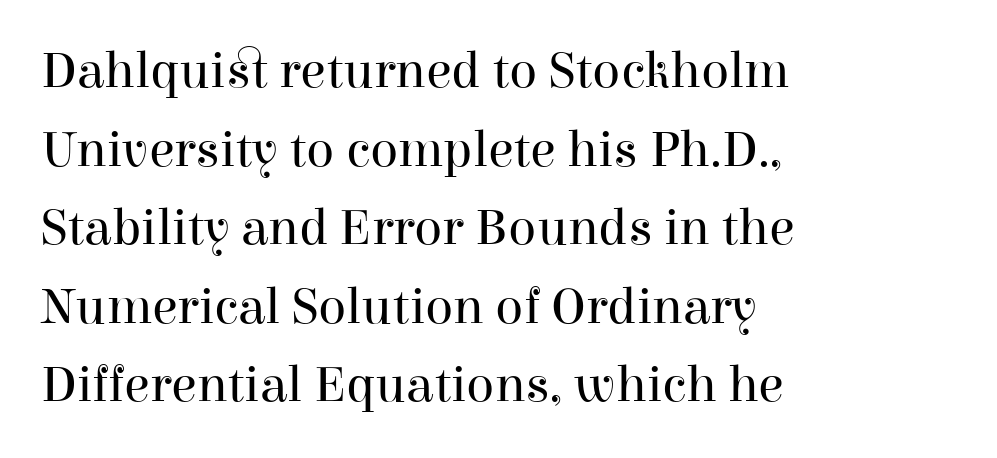
Q: Is the text bold? A: No.
Q: Is the text italic (slanted)? A: No, it is upright.
Q: Is the typeface a serif or a sans-serif typeface? A: Serif.
Q: Is the text underlined? A: No.
Q: How is the paragraph aligned? A: Left-aligned.
Q: Is the spacing between letters normal or unusually wide? A: Normal.
Q: Is the spacing between lines tight, normal or loose? A: Normal.
Q: Width (condensed, normal, or wide)? A: Normal.
Q: Stroke contrast? A: High.
Q: x-height? A: Medium.
Q: Monospaced? A: No.
